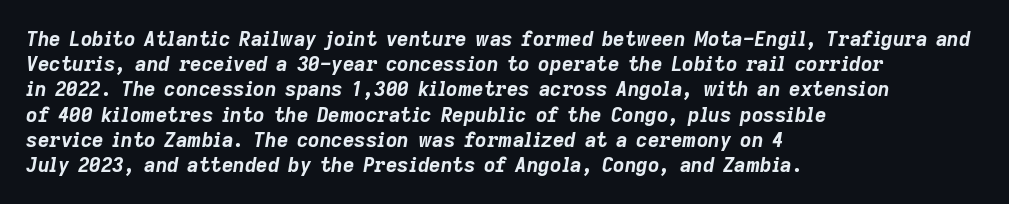
Q: Is the text bold? A: Yes.
Q: Is the text italic (slanted)? A: Yes, it leans right by about 9 degrees.
Q: Is the text underlined? A: No.
Q: How is the paragraph aligned? A: Left-aligned.
Q: Is the spacing between letters normal or unusually wide? A: Normal.
Q: Is the spacing between lines tight, normal or loose? A: Normal.
